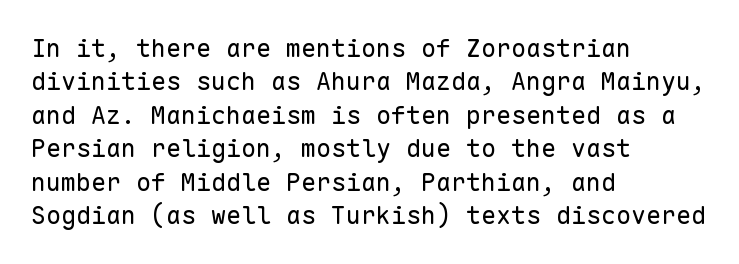
Notice how the stems are strictly vertical — no italics here. Clear beneath every line of the passage. Compared with typical paragraphs, the rows here are spaced about the same. The letters look calm and open, with moderate or lighter stems. Spacing between characters is what you'd get straight out of the box.
